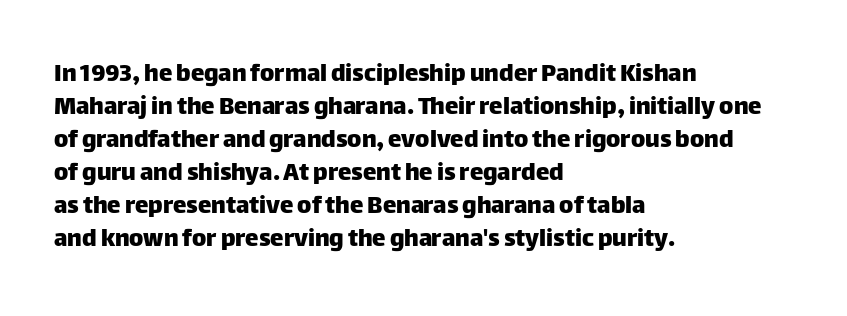
No extra tracking has been applied to these lines. Check the space under the baseline: it is left empty. The font's upright variant was chosen for this text. Casual observation: everything's shoved over to the left.
